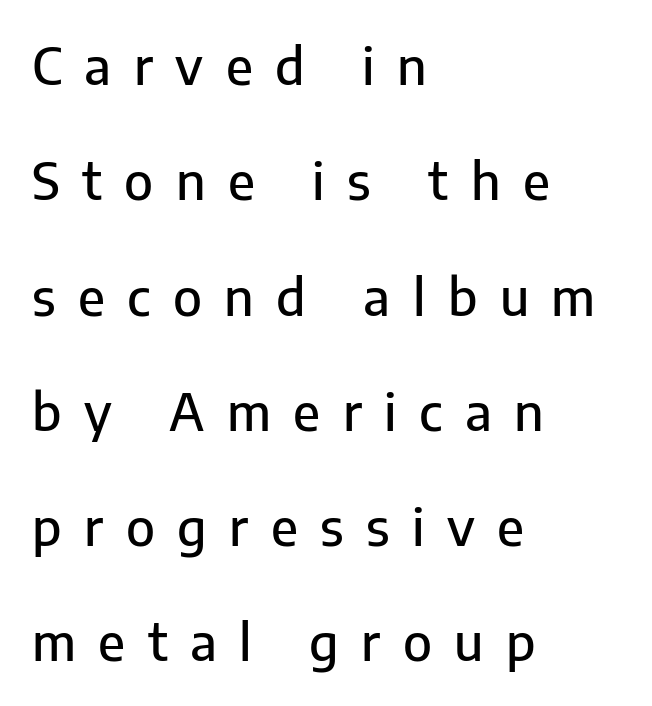
Is there any slant? The stems are plumb. This sample has the flowing, uneven cadence of proportional lettering. Quick note: underline off. Rows of type keep a wide berth in the vertical direction. These lines are composed in type without serifs. One-word summary of the alignment: left.
